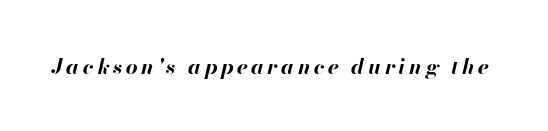
The whole block is typeset with a tilt. Plenty of ink on the page — the face is bold. The strip under each line holds only bare page.
